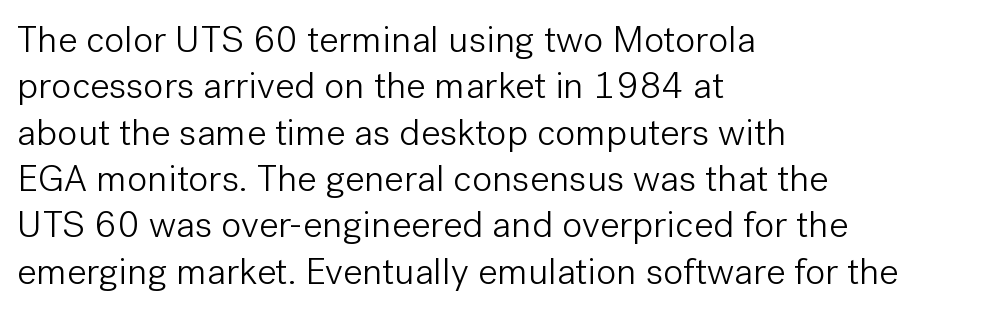
{"serif": "no", "italic": "no", "bold": "no", "weight": "light", "width": "normal", "stroke_contrast": "low", "x_height": "medium", "monospaced": "no", "underline": "no", "align": "left", "line_spacing_ratio": 1.22, "letter_spacing": "normal", "letter_spacing_em": 0.0, "glyph_px": 38}
